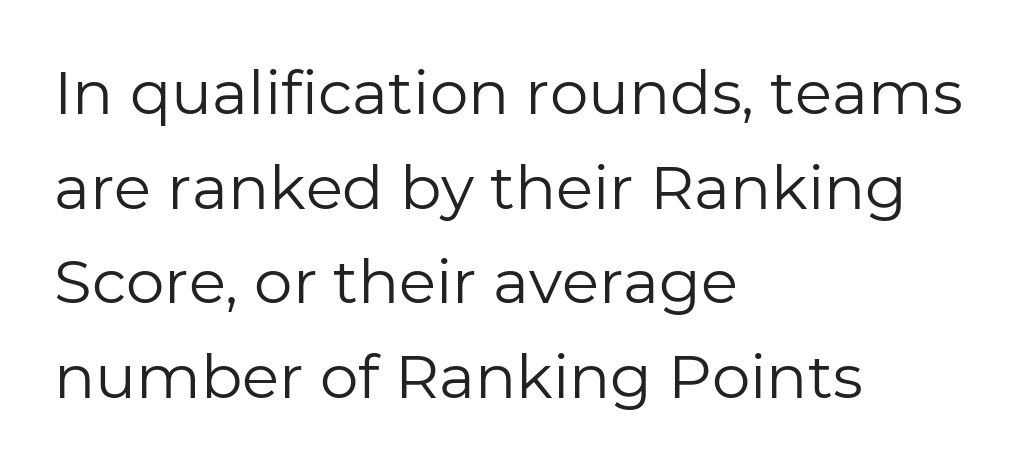
{"serif": "no", "italic": "no", "bold": "no", "weight": "regular", "width": "normal", "stroke_contrast": "low", "x_height": "medium", "monospaced": "no", "underline": "no", "align": "left", "line_spacing": "normal", "line_spacing_ratio": 1.55, "letter_spacing": "normal", "letter_spacing_em": 0.0, "glyph_px": 61}
